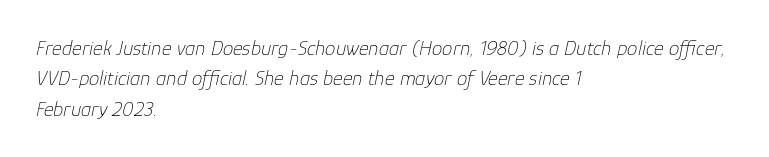
The image shows 21 px text type, italic (leaning right); set left-aligned, normal line spacing (1.45x), normal letter spacing, not underlined.
